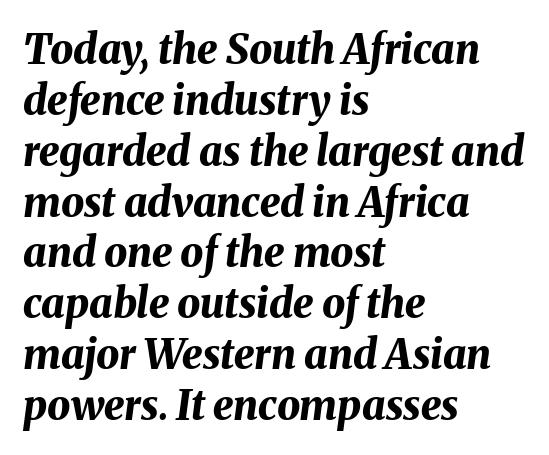
The image shows 41 px bold type, italic (leaning right); set left-aligned, line spacing 1.24x, normal letter spacing, not underlined; medium stroke contrast and a medium x-height.
